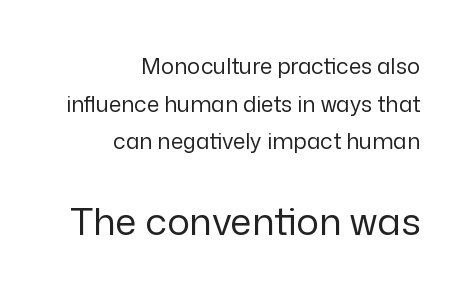
{"serif": "no", "italic": "no", "bold": "no", "weight": "regular", "width": "normal", "stroke_contrast": "low", "x_height": "medium", "monospaced": "no", "underline": "no", "align": "right", "line_spacing_ratio": 1.71, "letter_spacing": "normal", "letter_spacing_em": 0.0, "larger_block": "second", "size_ratio": 1.73, "glyph_px": 38}
